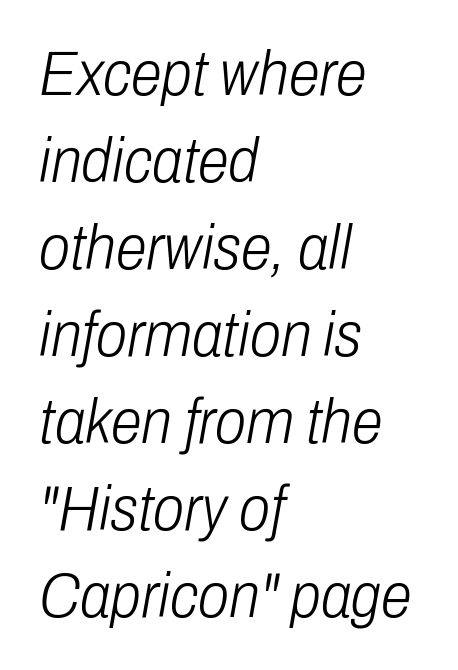
The rendering applies a slant to the glyphs. The passage shown stacks its lines at a standard gap. The strokes are not fattened; the text isn't bold. You could not count columns in this text — the font is proportionally spaced. Compared with typical body copy, the letter spacing here is the same.
